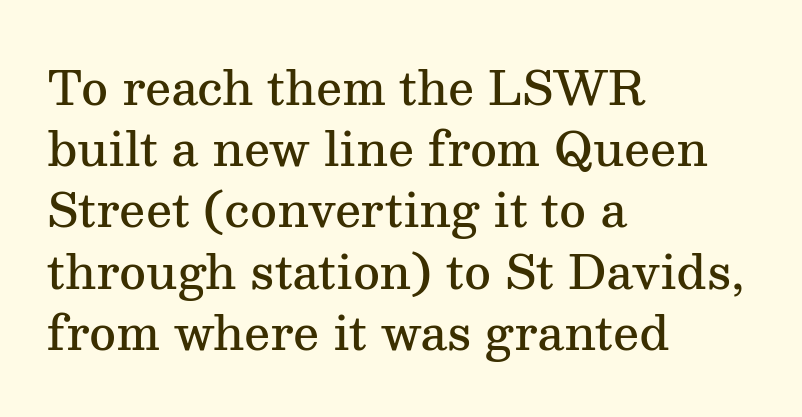
Q: Is the text bold? A: Semi-bold.
Q: Is the text italic (slanted)? A: No, it is upright.
Q: Is the typeface a serif or a sans-serif typeface? A: Serif.
Q: Is the text underlined? A: No.
Q: How is the paragraph aligned? A: Left-aligned.
Q: Is the spacing between letters normal or unusually wide? A: Normal.
Q: Is the spacing between lines tight, normal or loose? A: Normal.
Q: Width (condensed, normal, or wide)? A: Normal.
Q: Stroke contrast? A: Medium.
Q: x-height? A: Medium.
Q: Monospaced? A: No.
